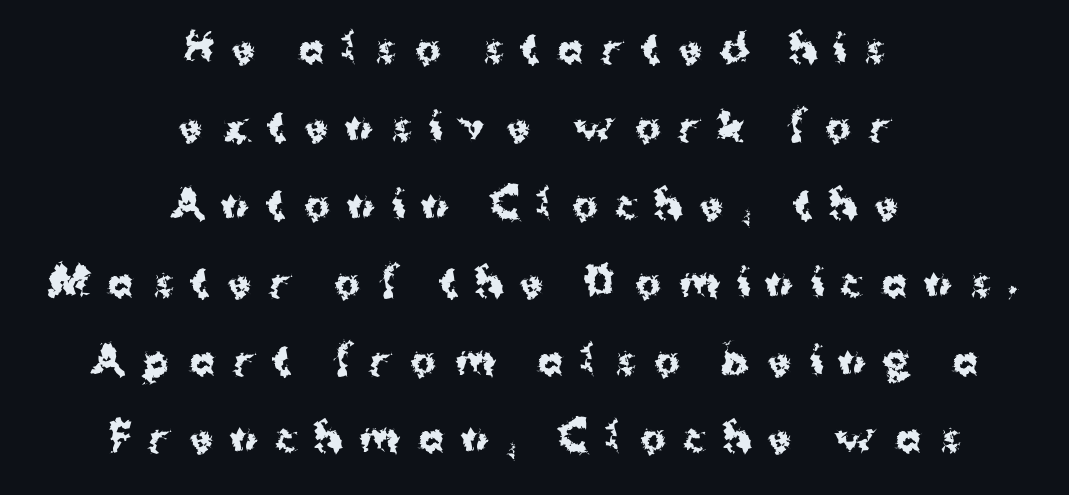
The image shows 38 px bold sans-serif type, upright; set centered, loose line spacing (2.05x), unusually wide letter spacing (+0.48 em), not underlined; medium stroke contrast and a medium x-height.
